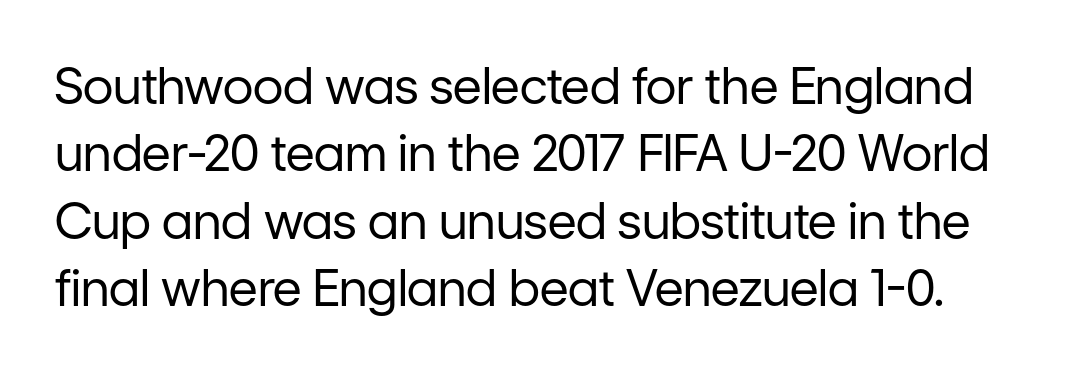
Q: Is the text bold? A: No.
Q: Is the text italic (slanted)? A: No, it is upright.
Q: Is the typeface a serif or a sans-serif typeface? A: Sans-serif.
Q: Is the text underlined? A: No.
Q: Is the spacing between letters normal or unusually wide? A: Normal.
Q: Is the spacing between lines tight, normal or loose? A: Normal.
Q: Width (condensed, normal, or wide)? A: Normal.
Q: Stroke contrast? A: Low.
Q: x-height? A: Medium.
Q: Monospaced? A: No.
